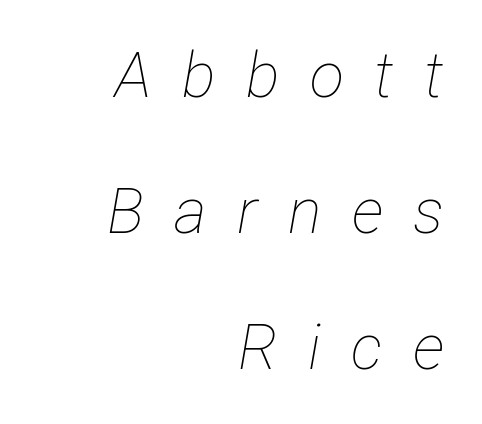
Q: Is the text bold? A: No.
Q: Is the text italic (slanted)? A: Yes, it leans right by about 12 degrees.
Q: Is the text underlined? A: No.
Q: How is the paragraph aligned? A: Right-aligned.
Q: Is the spacing between letters normal or unusually wide? A: Unusually wide.
Q: Is the spacing between lines tight, normal or loose? A: Loose.
Q: Width (condensed, normal, or wide)? A: Condensed.
Q: Stroke contrast? A: Low.
Q: x-height? A: Medium.
Q: Monospaced? A: No.
